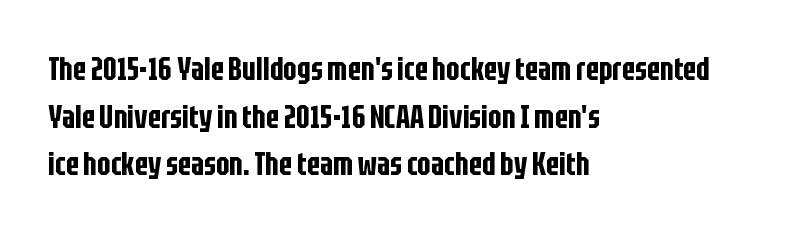
Rows of type keep a routine distance in the vertical direction. Varying glyph widths throughout — classic text-font behaviour. This rendering employs a face without finishing strokes, i.e., a sans-serif. Left-aligned paragraph, ragged on the right. Posture: vertical. The space beneath each line is pristine and unruled.
